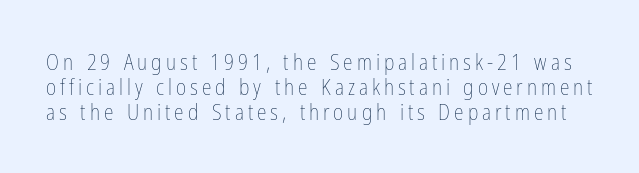
{"italic": "no", "bold": "no", "underline": "no", "line_spacing": "tight", "line_spacing_ratio": 1.13, "glyph_px": 22}
